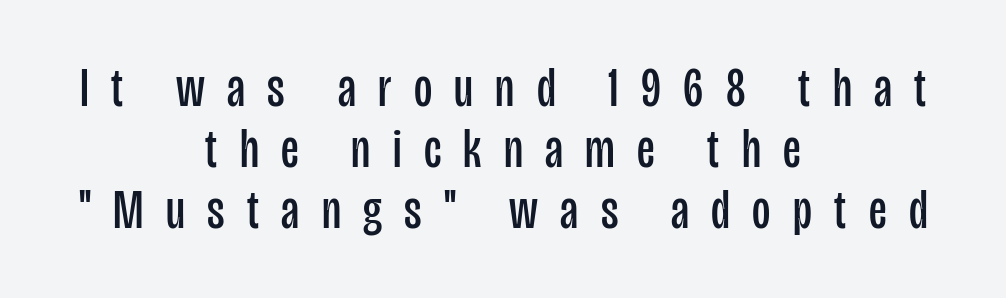
{"serif": "no", "italic": "no", "bold": "no", "weight": "regular", "width": "condensed", "stroke_contrast": "low", "x_height": "large", "monospaced": "no", "underline": "no", "align": "center", "line_spacing": "tight", "line_spacing_ratio": 1.09, "letter_spacing": "wide", "letter_spacing_em": 0.4, "glyph_px": 56}
